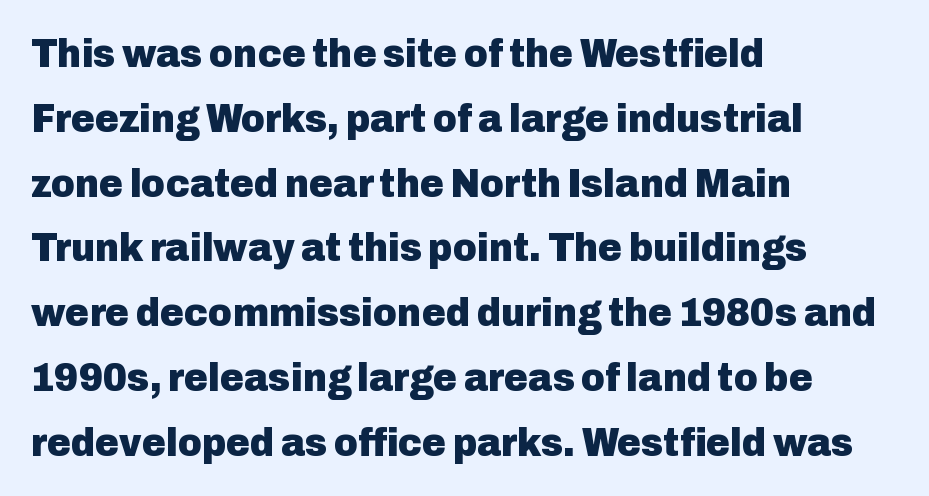
Honestly, there is no underline to notice here at all. Heft: maximum for text — a bold. Glyph-to-glyph distance matches everyday printed text. The letters stand straight up with perfectly vertical stems. This is sans-serif lettering, the kind often seen on screens and signage.
